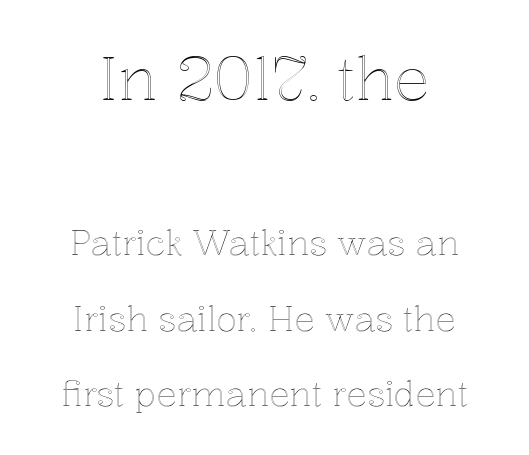
A bare baseline throughout the passage. This layout puts the oversized block above and the modest block below. No extra tracking has been applied to these lines. The lettering holds an erect, upright posture throughout.
